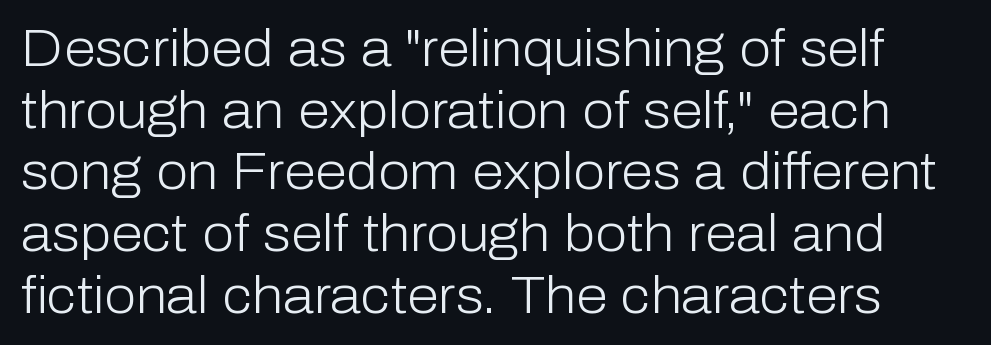
The image shows 51 px light sans-serif type, upright; set line spacing 1.21x, normal letter spacing, not underlined; low stroke contrast and a medium x-height.
